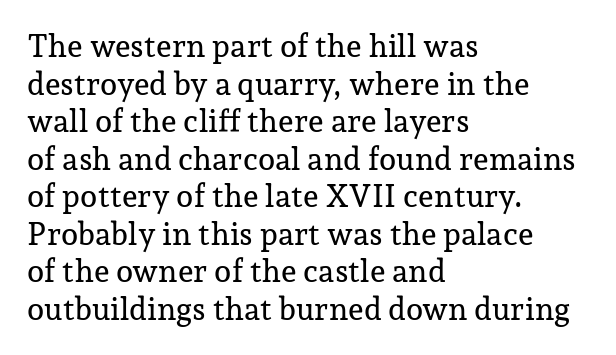
Q: Is the text italic (slanted)? A: No, it is upright.
Q: Is the typeface a serif or a sans-serif typeface? A: Serif.
Q: Is the text underlined? A: No.
Q: How is the paragraph aligned? A: Left-aligned.
Q: Is the spacing between letters normal or unusually wide? A: Normal.
Q: Width (condensed, normal, or wide)? A: Normal.
Q: Stroke contrast? A: Low.
Q: x-height? A: Medium.
Q: Monospaced? A: No.
